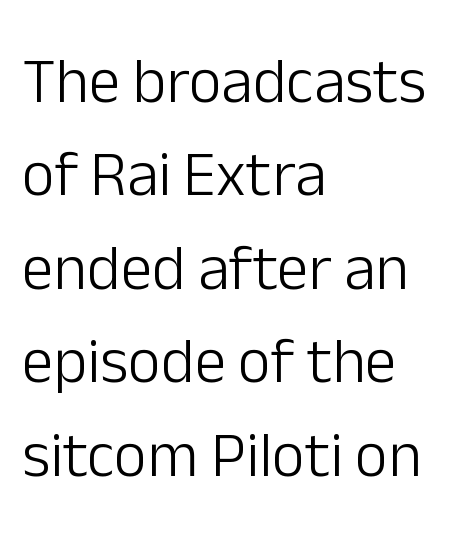
Looks like regular typesetting: each glyph gets only the width it needs. What's the leading like? Ordinary, nothing unusual. Letters rest on an invisible, unmarked baseline. Every character sits straight up, as roman type does. The gaps between neighbouring characters are ordinary and unremarkable.
